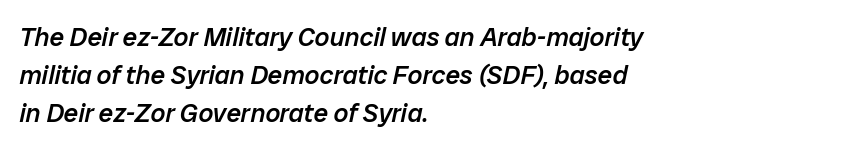
Q: Is the text bold? A: Semi-bold.
Q: Is the text italic (slanted)? A: Yes, it leans right by about 12 degrees.
Q: Is the text underlined? A: No.
Q: How is the paragraph aligned? A: Left-aligned.
Q: Is the spacing between letters normal or unusually wide? A: Normal.
Q: Is the spacing between lines tight, normal or loose? A: Normal.
